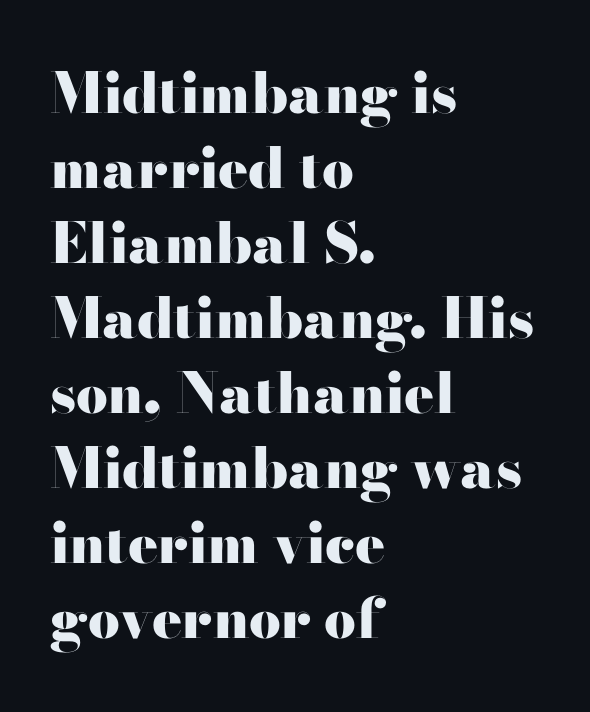
{"serif": "yes", "italic": "no", "bold": "yes", "weight": "heavy", "width": "wide", "stroke_contrast": "high", "x_height": "small", "monospaced": "no", "underline": "no", "align": "left", "line_spacing": "normal", "line_spacing_ratio": 1.34, "letter_spacing": "normal", "letter_spacing_em": 0.0, "glyph_px": 56}
